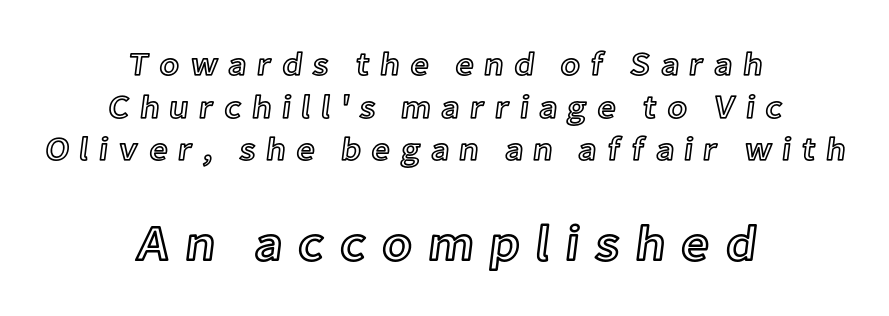
The image shows 50 px text type; set centered, normal line spacing (1.29x), unusually wide letter spacing (+0.3 em), not underlined; the second (bottom) block is 1.52x larger; a medium x-height.
